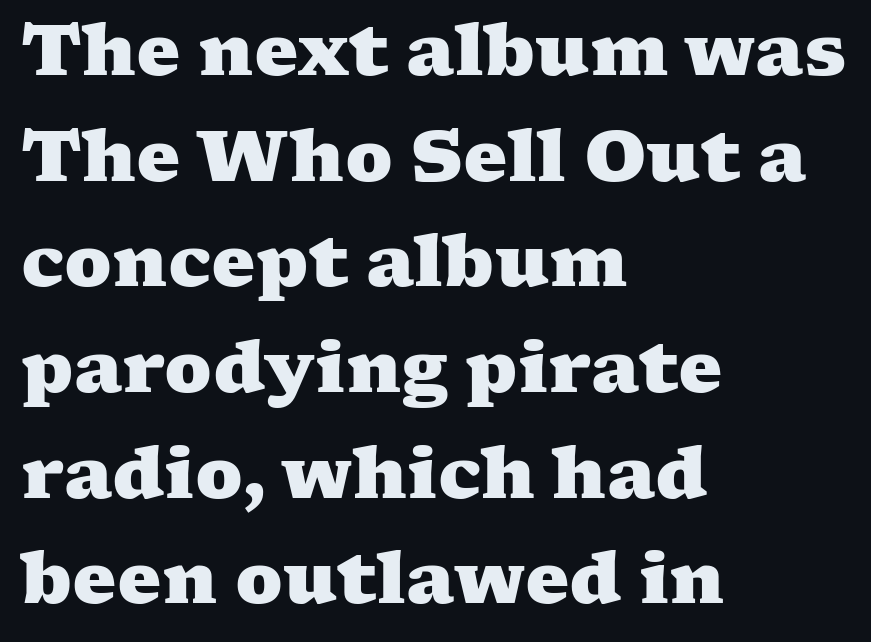
Q: Is the text bold? A: Yes.
Q: Is the typeface a serif or a sans-serif typeface? A: Serif.
Q: Is the text underlined? A: No.
Q: How is the paragraph aligned? A: Left-aligned.
Q: Is the spacing between letters normal or unusually wide? A: Normal.
Q: Is the spacing between lines tight, normal or loose? A: Normal.
Q: Width (condensed, normal, or wide)? A: Wide.
Q: Stroke contrast? A: Medium.
Q: x-height? A: Medium.
Q: Monospaced? A: No.
